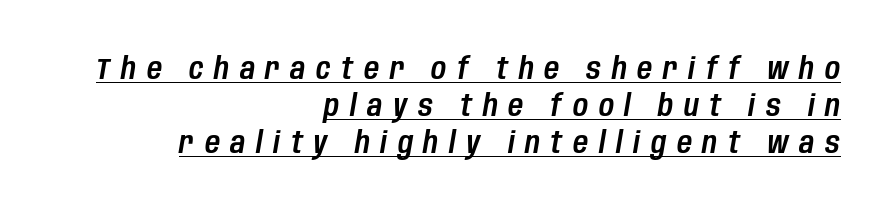
The image shows 29 px condensed type, italic (leaning right); set right-aligned, normal line spacing (1.27x), unusually wide letter spacing (+0.37 em), underlined; low stroke contrast and a large x-height.
